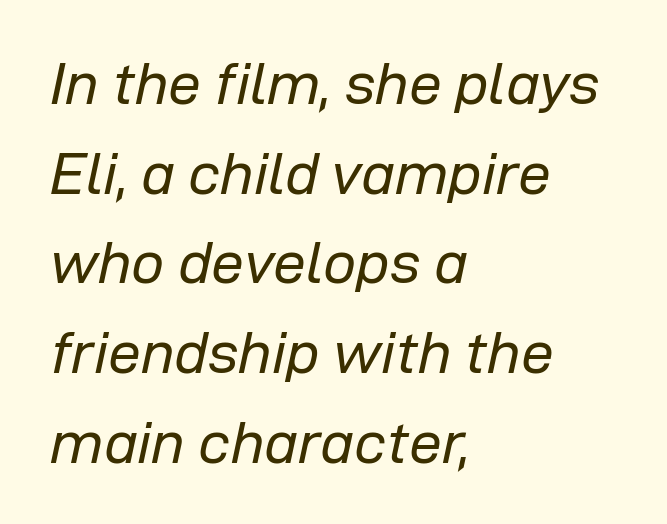
Lines of text with bare space underneath. Tall strokes in this sample are angled rather than plumb. The face used here is proportionally spaced, like ordinary book or web type. A normal amount of white space separates one row of letters from the next. Tracking here is standard; glyphs follow each other at the usual distance.
